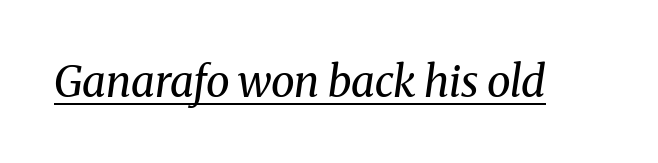
The image shows 43 px regular-weight serif type, italic (leaning right); set normal letter spacing, underlined; medium stroke contrast and a medium x-height.
